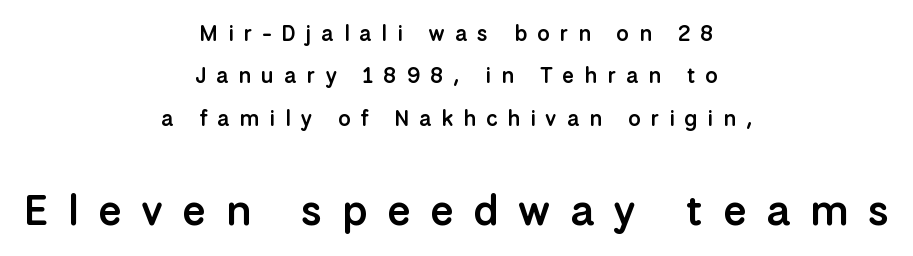
The image shows 43 px semibold sans-serif type, upright; set centered, loose line spacing (1.93x), unusually wide letter spacing (+0.45 em), not underlined; the second (bottom) block is 1.95x larger; low stroke contrast and a medium x-height.
